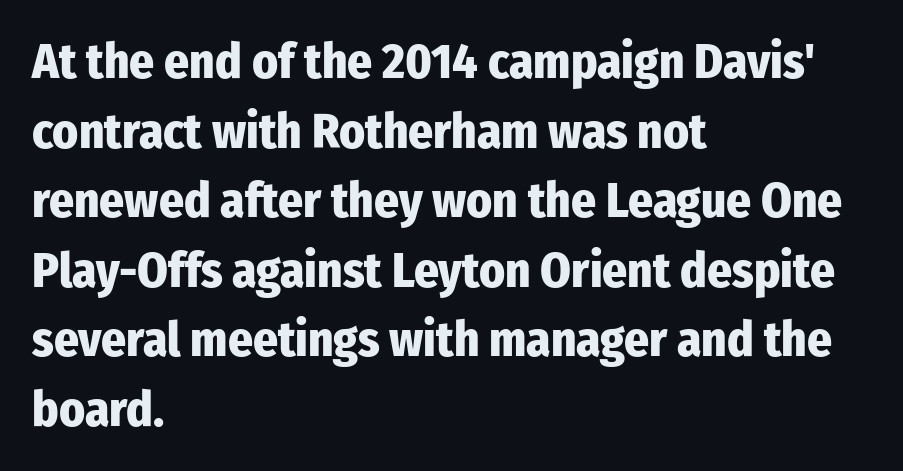
The image shows 49 px heavy, condensed sans-serif type, upright; set left-aligned, normal line spacing (1.42x), normal letter spacing, not underlined; low stroke contrast and a medium x-height.
